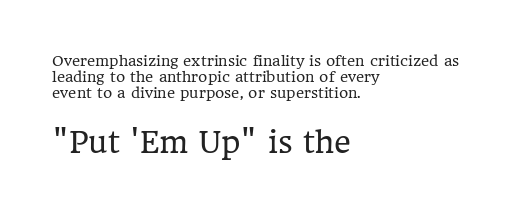
The image shows 29 px regular-weight serif type, upright; set left-aligned, line spacing 1.16x, normal letter spacing, not underlined; the second (bottom) block is 2.07x larger; low stroke contrast and a medium x-height.
